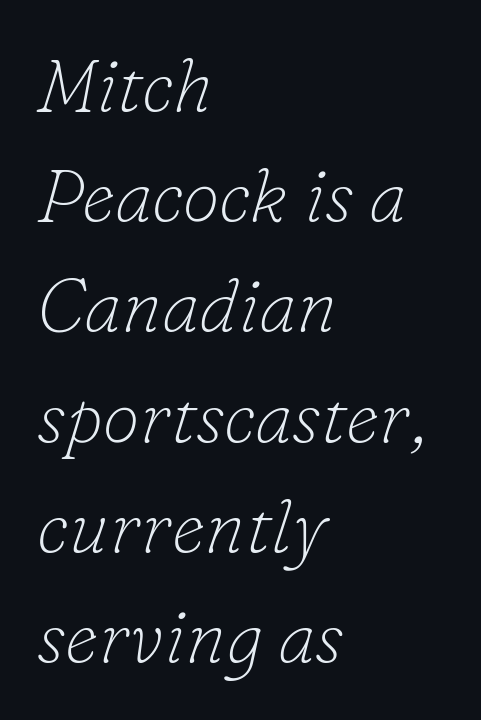
Q: Is the text bold? A: No.
Q: Is the text italic (slanted)? A: Yes, it leans right by about 16 degrees.
Q: Is the typeface a serif or a sans-serif typeface? A: Serif.
Q: Is the text underlined? A: No.
Q: How is the paragraph aligned? A: Left-aligned.
Q: Is the spacing between letters normal or unusually wide? A: Normal.
Q: Is the spacing between lines tight, normal or loose? A: Normal.
Q: Width (condensed, normal, or wide)? A: Normal.
Q: Stroke contrast? A: Low.
Q: x-height? A: Small.
Q: Monospaced? A: No.
